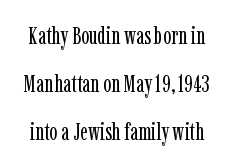
Q: Is the text bold? A: No.
Q: Is the text italic (slanted)? A: No, it is upright.
Q: Is the text underlined? A: No.
Q: Is the spacing between letters normal or unusually wide? A: Normal.
Q: Is the spacing between lines tight, normal or loose? A: Loose.
